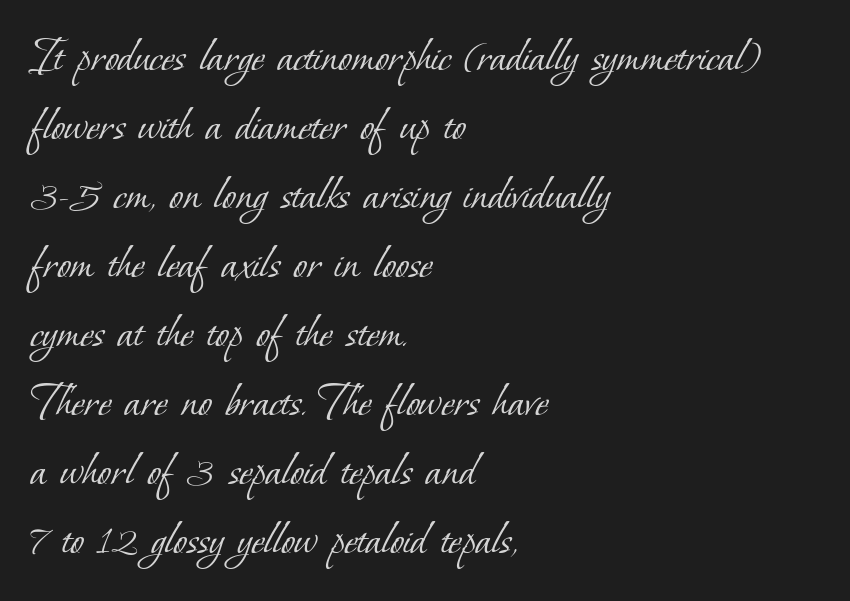
Reading down the block, your eye returns to a fixed left position each line. The letters advance in unequal steps, a hallmark of proportional type. Each stroke keeps to a modest, everyday thickness or less. Old-style or modern, the face here clearly has serifs.
